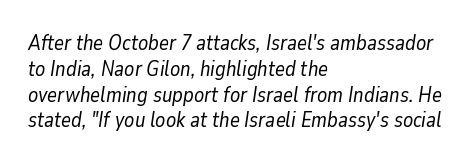
This rendering leaves character spacing at its baseline value. Which margin do the lines hug? The left one — the right edge is uneven. Lines of text with bare space underneath. Is this a heavy cut? Hardly; it is regular or lighter.
